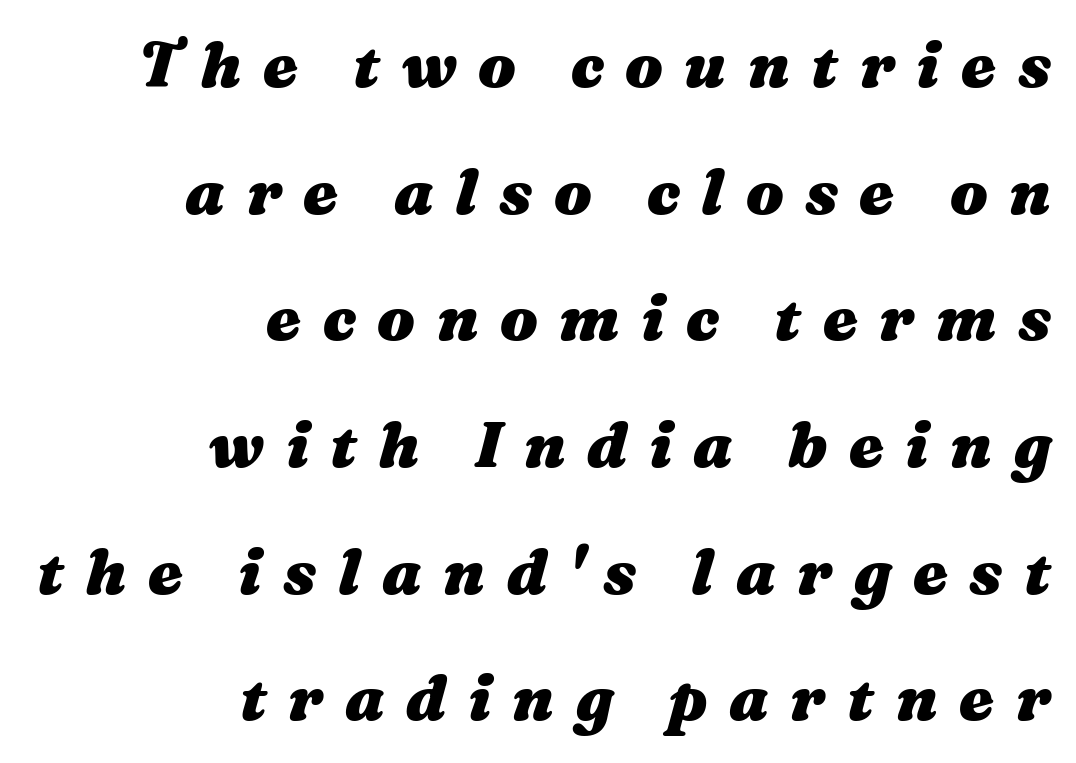
{"italic": "yes", "lean": "right", "slant_degrees": 16, "bold": "yes", "weight": "heavy", "width": "wide", "stroke_contrast": "medium", "x_height": "medium", "monospaced": "no", "underline": "no", "align": "right", "line_spacing": "loose", "line_spacing_ratio": 2.01, "letter_spacing": "wide", "letter_spacing_em": 0.34, "glyph_px": 63}
